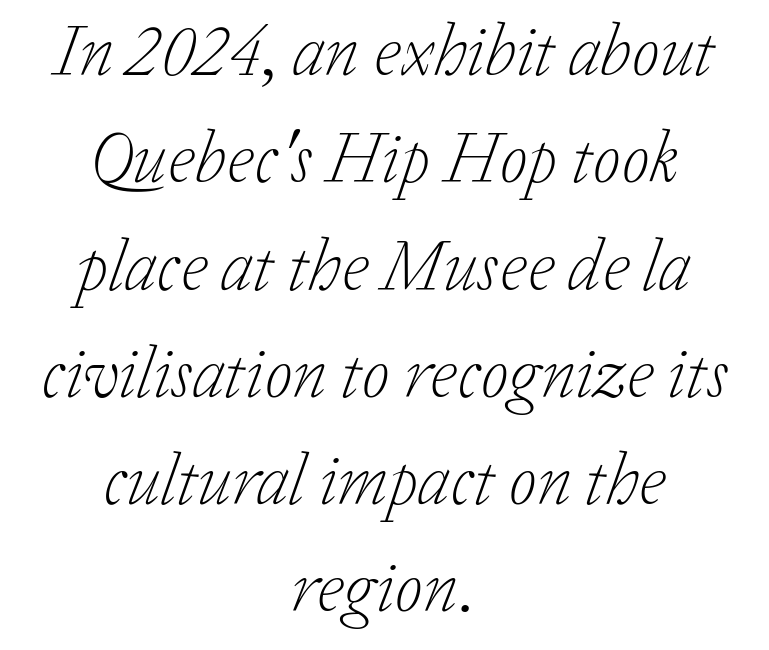
Q: Is the text bold? A: No.
Q: Is the text italic (slanted)? A: Yes, it leans right by about 20 degrees.
Q: Is the typeface a serif or a sans-serif typeface? A: Serif.
Q: Is the text underlined? A: No.
Q: How is the paragraph aligned? A: Centered.
Q: Is the spacing between letters normal or unusually wide? A: Normal.
Q: Is the spacing between lines tight, normal or loose? A: Normal.
Q: Width (condensed, normal, or wide)? A: Normal.
Q: Stroke contrast? A: Low.
Q: x-height? A: Medium.
Q: Monospaced? A: No.
